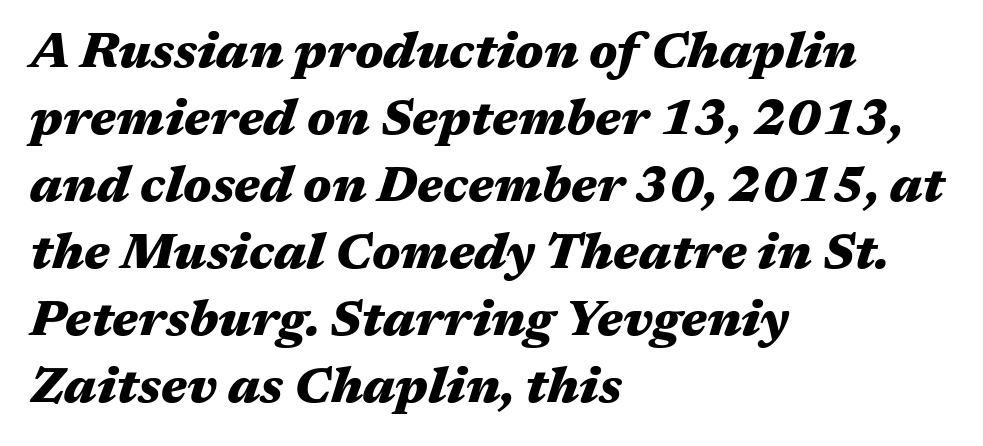
Q: Is the text bold? A: Yes.
Q: Is the text italic (slanted)? A: Yes, it leans right by about 17 degrees.
Q: Is the text underlined? A: No.
Q: How is the paragraph aligned? A: Left-aligned.
Q: Is the spacing between letters normal or unusually wide? A: Normal.
Q: Is the spacing between lines tight, normal or loose? A: Normal.
Q: Width (condensed, normal, or wide)? A: Wide.
Q: Stroke contrast? A: Medium.
Q: x-height? A: Medium.
Q: Monospaced? A: No.
